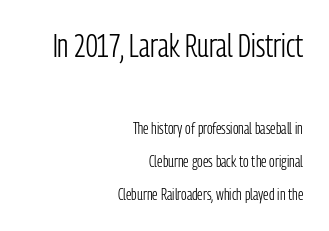
A typesetter would mark this as roman, not italic. Is this a heavy cut? Hardly; it is regular or lighter. Descenders are the only things crossing below the line. The gaps between neighbouring characters are ordinary and unremarkable.
